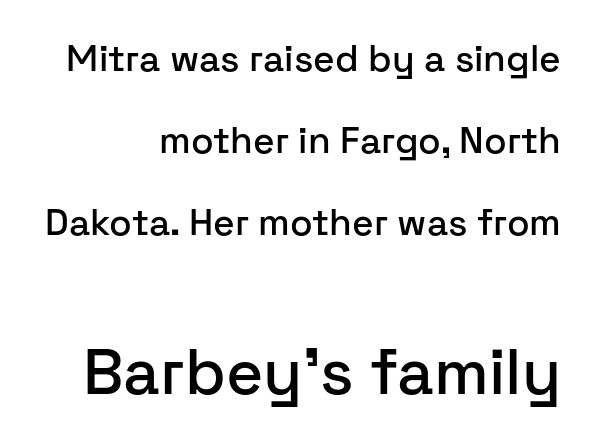
{"serif": "no", "italic": "no", "width": "normal", "stroke_contrast": "low", "x_height": "medium", "monospaced": "no", "underline": "no", "align": "right", "line_spacing": "loose", "line_spacing_ratio": 2.21, "letter_spacing": "normal", "letter_spacing_em": 0.0, "larger_block": "second", "size_ratio": 1.73, "glyph_px": 64}
